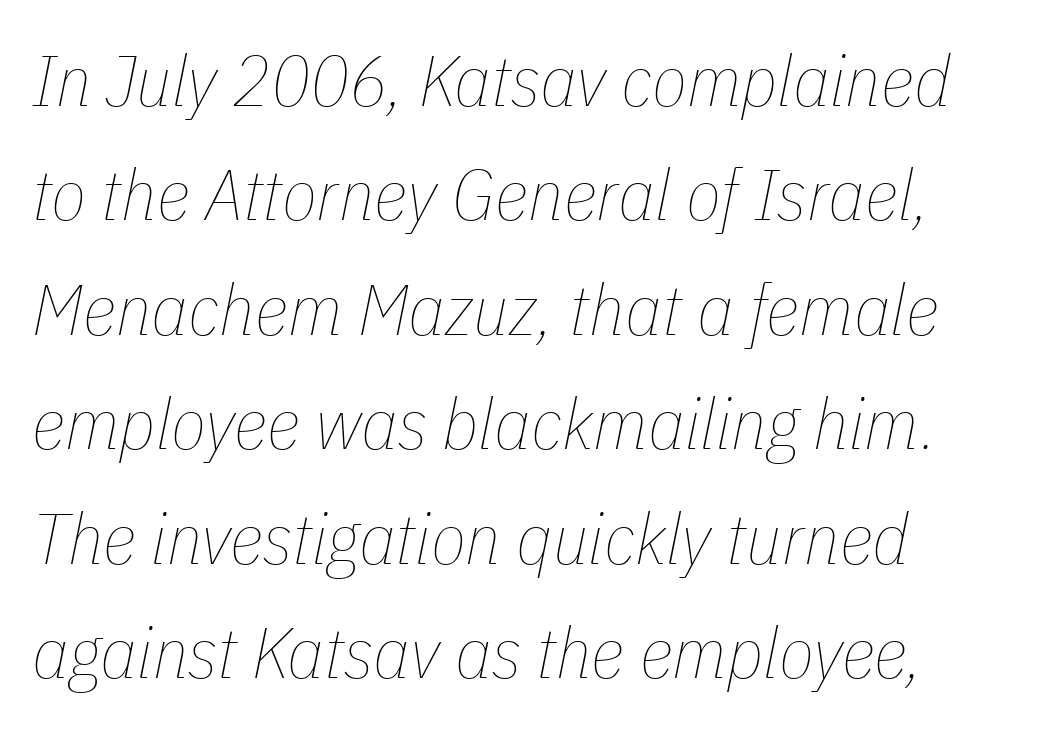
{"italic": "yes", "lean": "right", "slant_degrees": 11, "bold": "no", "weight": "thin", "width": "condensed", "stroke_contrast": "low", "x_height": "medium", "monospaced": "no", "underline": "no", "align": "left", "line_spacing": "normal", "line_spacing_ratio": 1.59, "letter_spacing": "normal", "letter_spacing_em": 0.0, "glyph_px": 72}
